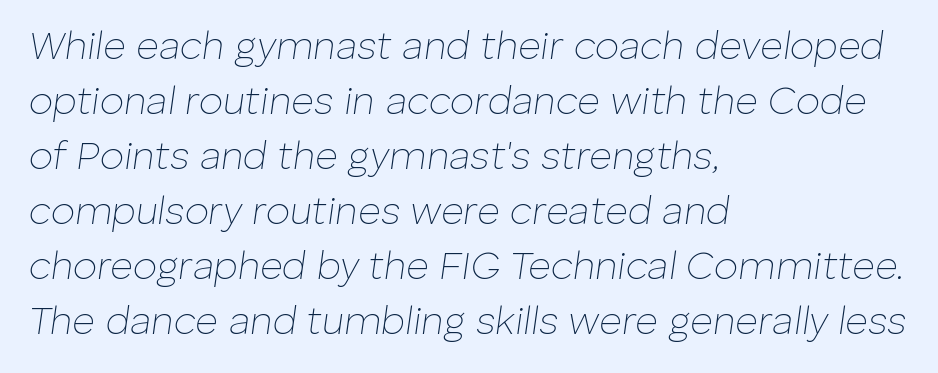
{"italic": "yes", "lean": "right", "slant_degrees": 8, "bold": "no", "weight": "thin", "width": "normal", "stroke_contrast": "low", "x_height": "medium", "monospaced": "no", "underline": "no", "align": "left", "line_spacing": "normal", "line_spacing_ratio": 1.41, "letter_spacing": "normal", "letter_spacing_em": 0.0, "glyph_px": 39}
